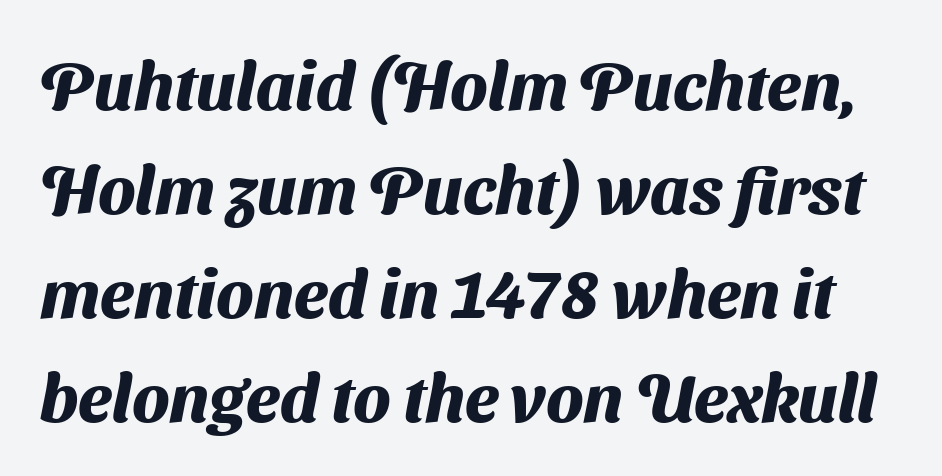
Q: Is the text bold? A: Yes.
Q: Is the typeface a serif or a sans-serif typeface? A: Sans-serif.
Q: Is the text underlined? A: No.
Q: Is the spacing between letters normal or unusually wide? A: Normal.
Q: Is the spacing between lines tight, normal or loose? A: Normal.
Q: Width (condensed, normal, or wide)? A: Normal.
Q: Stroke contrast? A: Medium.
Q: x-height? A: Medium.
Q: Monospaced? A: No.
